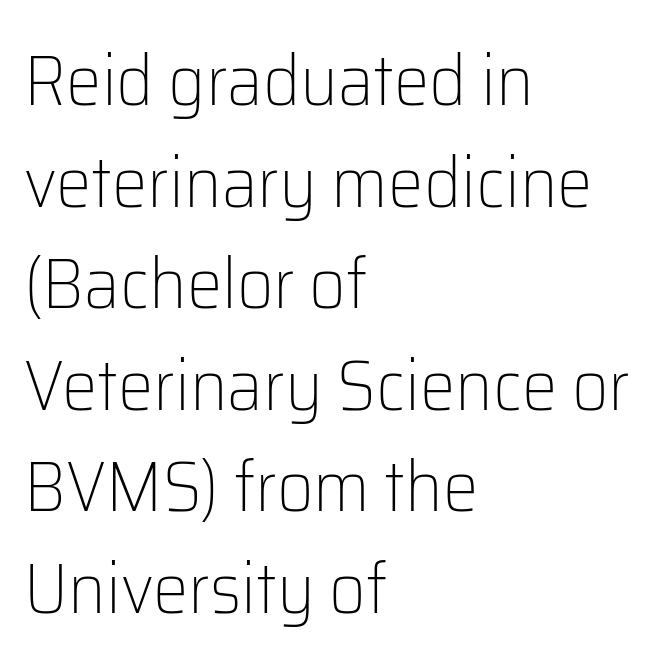
{"serif": "no", "italic": "no", "bold": "no", "weight": "light", "width": "normal", "stroke_contrast": "low", "x_height": "medium", "monospaced": "no", "underline": "no", "align": "left", "line_spacing": "normal", "line_spacing_ratio": 1.43, "letter_spacing": "normal", "letter_spacing_em": 0.0, "glyph_px": 71}
